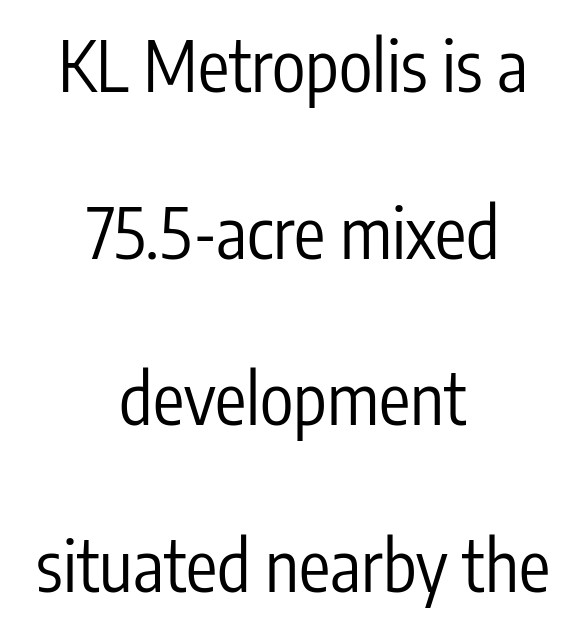
{"serif": "no", "italic": "no", "bold": "no", "weight": "regular", "width": "condensed", "stroke_contrast": "low", "x_height": "medium", "monospaced": "no", "underline": "no", "align": "center", "line_spacing": "loose", "line_spacing_ratio": 2.38, "letter_spacing": "normal", "letter_spacing_em": 0.0, "glyph_px": 70}
